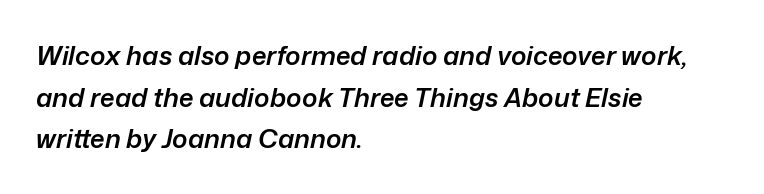
{"italic": "yes", "lean": "right", "slant_degrees": 12, "bold": "semi", "underline": "no", "align": "left", "line_spacing": "normal", "line_spacing_ratio": 1.6, "letter_spacing": "normal", "letter_spacing_em": 0.0, "glyph_px": 26}
